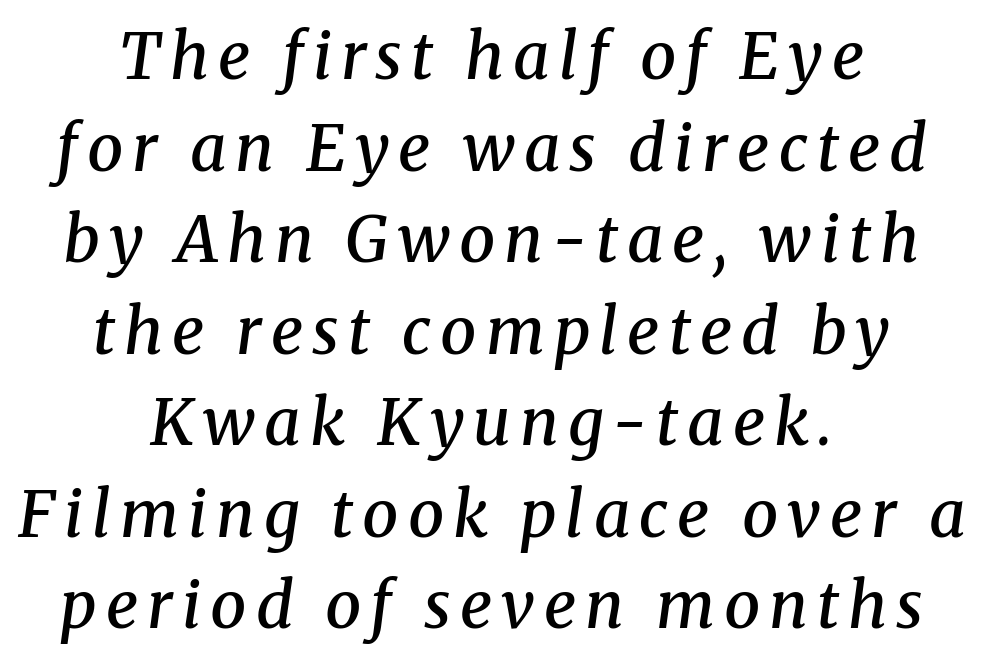
Q: Is the text bold? A: Semi-bold.
Q: Is the text italic (slanted)? A: Yes, it leans right by about 8 degrees.
Q: Is the typeface a serif or a sans-serif typeface? A: Serif.
Q: Is the text underlined? A: No.
Q: How is the paragraph aligned? A: Centered.
Q: Is the spacing between lines tight, normal or loose? A: Normal.
Q: Width (condensed, normal, or wide)? A: Normal.
Q: Stroke contrast? A: Medium.
Q: x-height? A: Medium.
Q: Monospaced? A: No.
